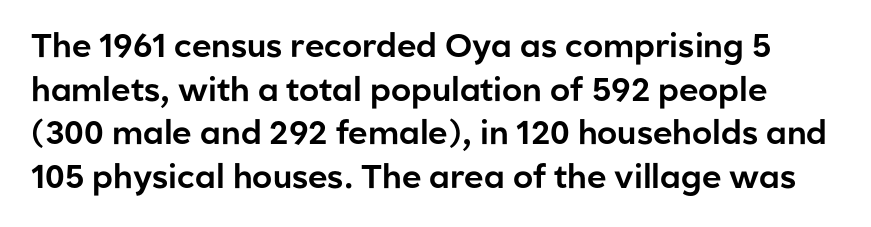
A typesetter would label this face a sans. Caption: standard tracking, unaltered. Each letter keeps its own natural width here, so spacing adapts to shape. One glance says typical: line gaps are just what's usual.
